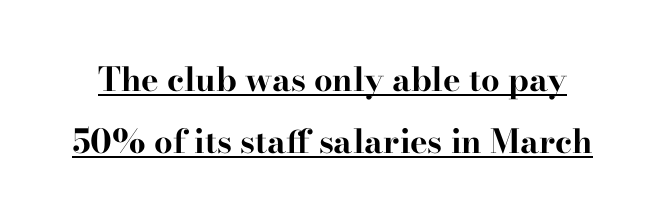
{"serif": "yes", "italic": "no", "bold": "yes", "weight": "bold", "width": "wide", "stroke_contrast": "high", "x_height": "small", "monospaced": "no", "underline": "yes", "line_spacing_ratio": 1.88, "letter_spacing": "normal", "letter_spacing_em": 0.0, "glyph_px": 33}
